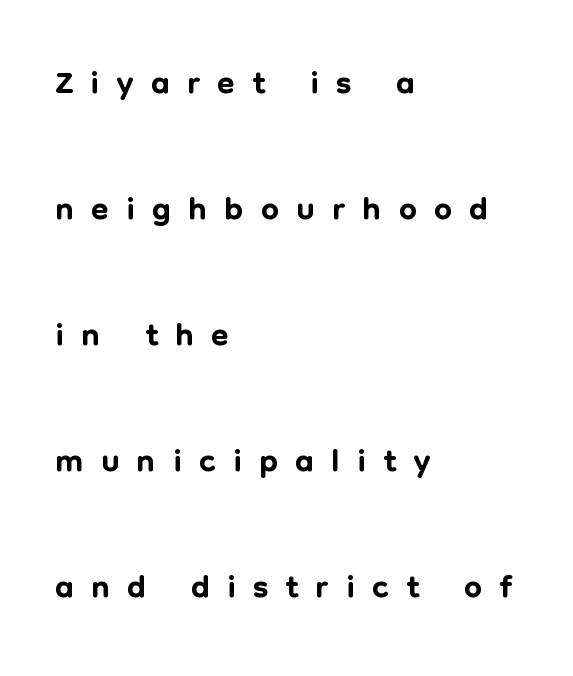
Caption: expanded tracking, letters set apart. This sample uses an upright cut, with every glyph sitting square on the baseline. The lines are quadded left. Nobody drew a line under any word here.
